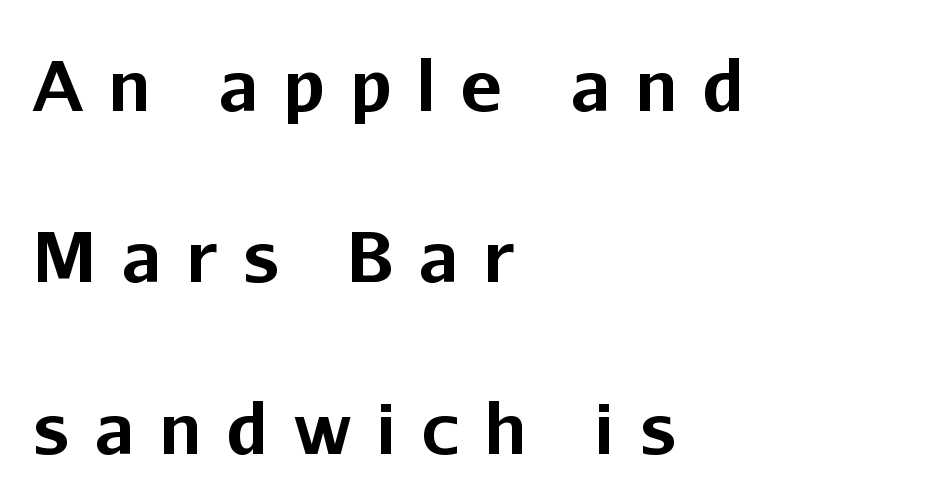
The image shows 70 px bold sans-serif type, upright; set left-aligned, loose line spacing (2.45x), unusually wide letter spacing (+0.35 em), not underlined; low stroke contrast and a medium x-height.
